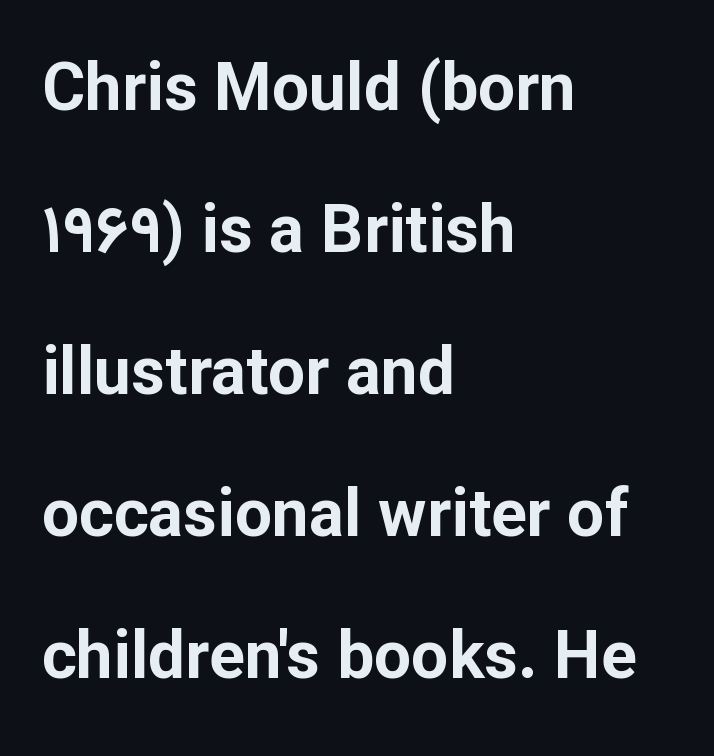
{"serif": "no", "italic": "no", "bold": "yes", "weight": "bold", "width": "normal", "stroke_contrast": "low", "x_height": "medium", "monospaced": "no", "underline": "no", "align": "left", "line_spacing": "loose", "line_spacing_ratio": 2.15, "letter_spacing": "normal", "letter_spacing_em": 0.0, "glyph_px": 66}
